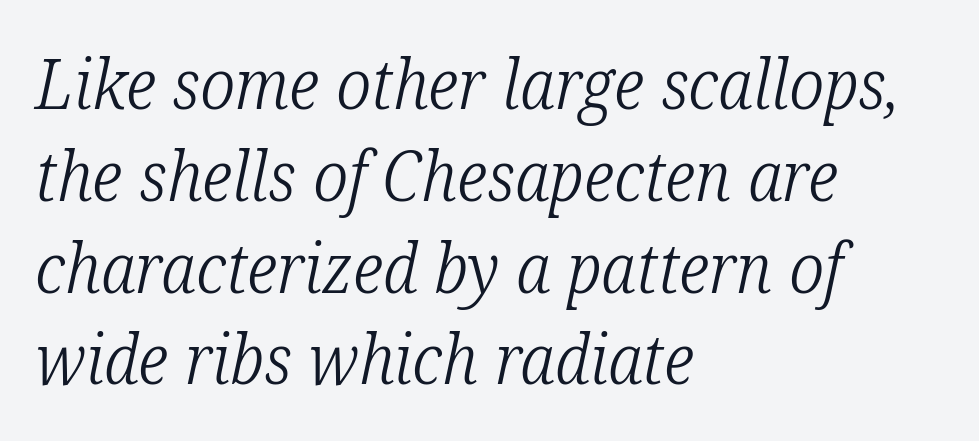
Words appear dense and cohesive because spacing is normal. What kind of face is this? One with serifs. Bold? No — there's no thickening of the strokes. Characters are canted at an angle relative to the baseline's perpendicular. The gap between lines stays unmarked.
